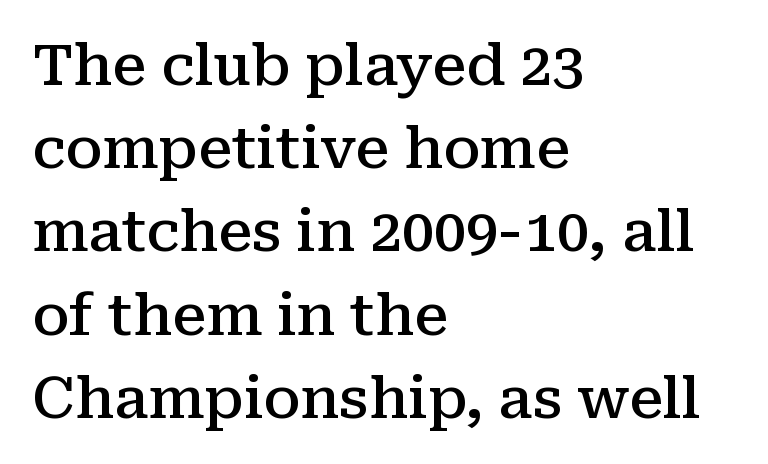
Note the varied advance widths — an 'i' is clearly narrower than an 'm'. Leftover space on each line is placed entirely after the last word. Characters follow at the spacing the type designer built in. How would I describe the line gaps? Plain and ordinary. To sum up the face: it has serifs.
